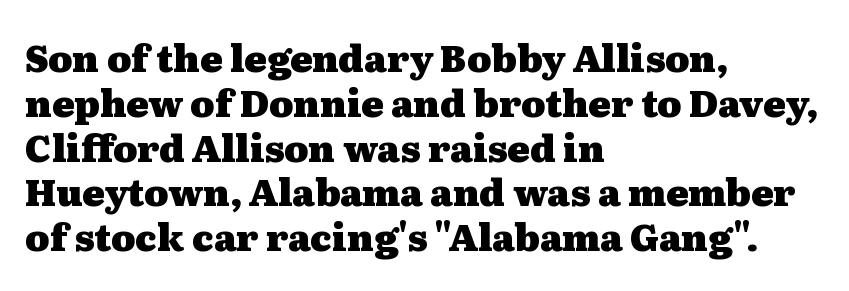
The image shows 37 px heavy, wide serif type, upright; set left-aligned, line spacing 1.21x, normal letter spacing, not underlined; medium stroke contrast and a medium x-height.
